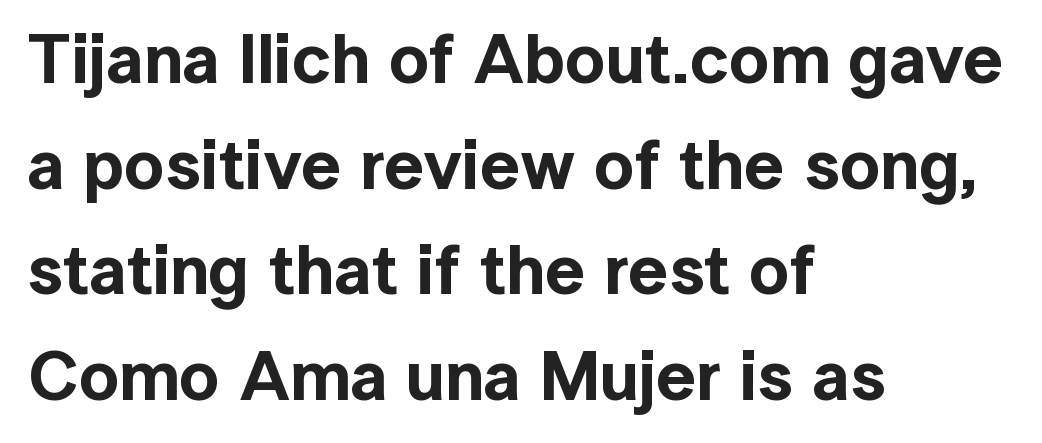
The image shows 70 px sans-serif type, upright; set left-aligned, normal line spacing (1.51x), normal letter spacing, not underlined; a medium x-height.
